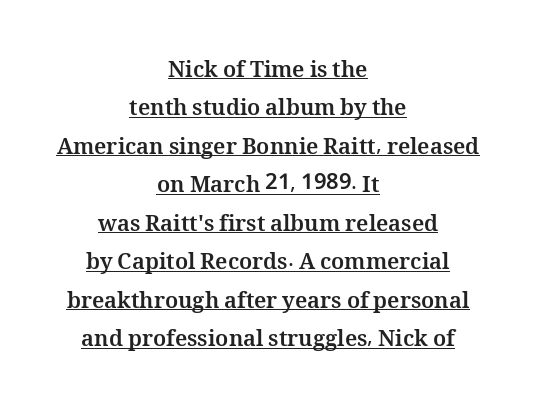
{"italic": "no", "bold": "yes", "underline": "yes", "align": "center", "line_spacing_ratio": 1.75, "letter_spacing": "normal", "letter_spacing_em": 0.0, "glyph_px": 22}
